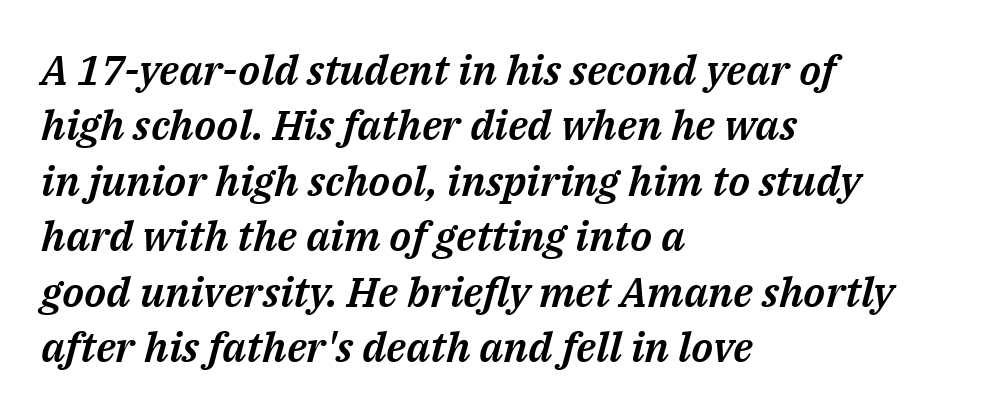
Q: Is the text italic (slanted)? A: Yes, it leans right by about 14 degrees.
Q: Is the text underlined? A: No.
Q: How is the paragraph aligned? A: Left-aligned.
Q: Is the spacing between letters normal or unusually wide? A: Normal.
Q: Is the spacing between lines tight, normal or loose? A: Normal.
Q: Width (condensed, normal, or wide)? A: Normal.
Q: Stroke contrast? A: Medium.
Q: x-height? A: Medium.
Q: Monospaced? A: No.
